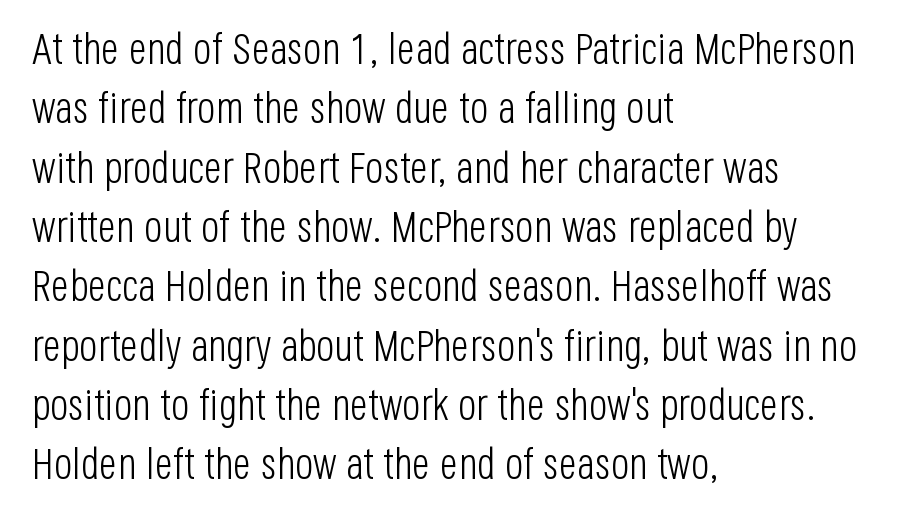
Q: Is the text bold? A: No.
Q: Is the text italic (slanted)? A: No, it is upright.
Q: Is the typeface a serif or a sans-serif typeface? A: Sans-serif.
Q: Is the text underlined? A: No.
Q: How is the paragraph aligned? A: Left-aligned.
Q: Is the spacing between letters normal or unusually wide? A: Normal.
Q: Is the spacing between lines tight, normal or loose? A: Normal.
Q: Width (condensed, normal, or wide)? A: Condensed.
Q: Stroke contrast? A: Low.
Q: x-height? A: Large.
Q: Monospaced? A: No.
